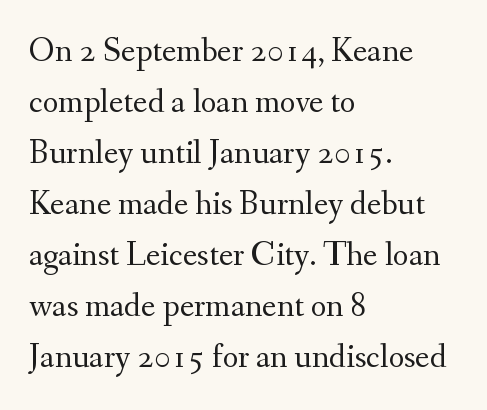
The line-height multiplier appears to be the usual default. Quick note: not italic, upright. Note the varied advance widths — an 'i' is clearly narrower than an 'm'. In terms of letterspacing, this is plain default setting. Letters have the restrained weight of plain body copy at most. These lines are set flush left with a ragged right edge.
